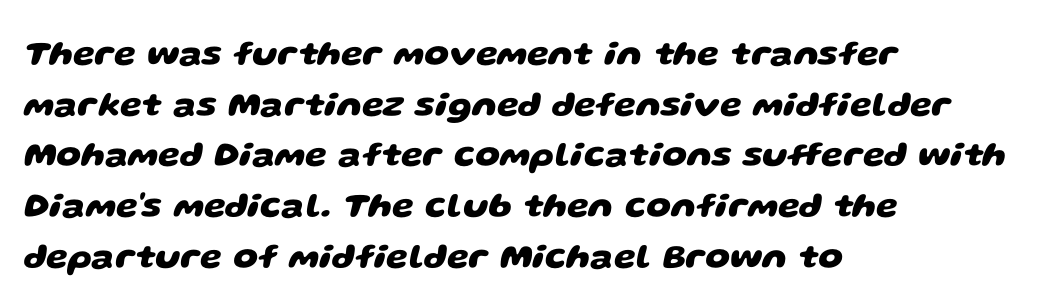
Q: Is the text bold? A: Yes.
Q: Is the typeface a serif or a sans-serif typeface? A: Sans-serif.
Q: Is the text underlined? A: No.
Q: How is the paragraph aligned? A: Left-aligned.
Q: Is the spacing between letters normal or unusually wide? A: Normal.
Q: Is the spacing between lines tight, normal or loose? A: Normal.
Q: Width (condensed, normal, or wide)? A: Wide.
Q: Stroke contrast? A: Low.
Q: x-height? A: Large.
Q: Monospaced? A: No.
